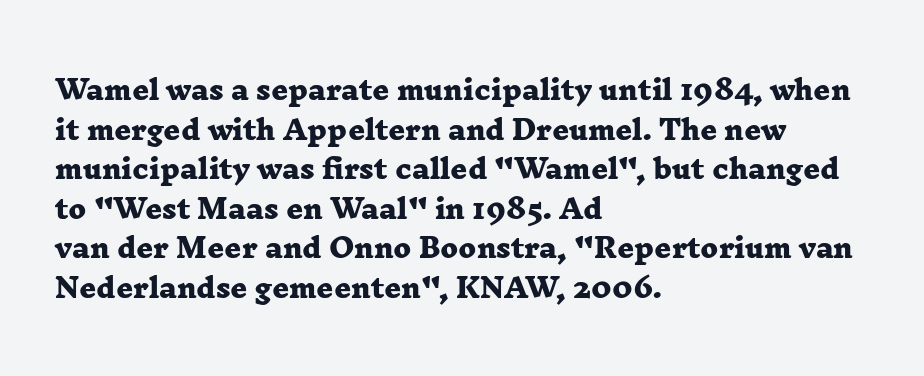
The image shows 26 px bold type; set left-aligned, normal line spacing (1.52x), normal letter spacing, not underlined.
